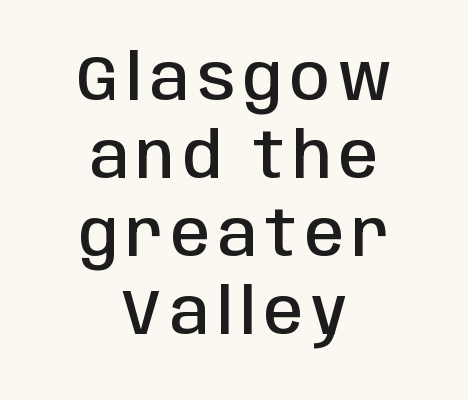
The image shows 63 px semibold, condensed sans-serif type, upright; set centered, line spacing 1.24x, not underlined; low stroke contrast and a large x-height.
